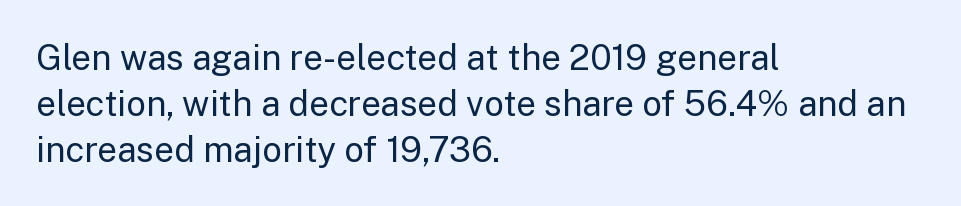
The setting favours the left margin, as ordinary paragraphs usually do. Rule under the text: the space is simply empty. Horizontal bands of white between lines are of average thickness. Weight: not bold — regular or lighter.
